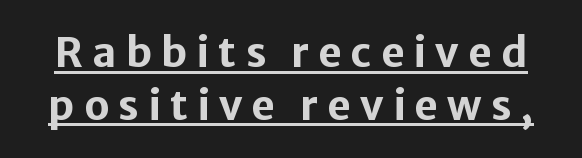
Q: Is the text bold? A: Yes.
Q: Is the text italic (slanted)? A: No, it is upright.
Q: Is the typeface a serif or a sans-serif typeface? A: Sans-serif.
Q: Is the text underlined? A: Yes.
Q: Is the spacing between letters normal or unusually wide? A: Unusually wide.
Q: Is the spacing between lines tight, normal or loose? A: Normal.
Q: Width (condensed, normal, or wide)? A: Normal.
Q: Stroke contrast? A: Low.
Q: x-height? A: Medium.
Q: Monospaced? A: No.
